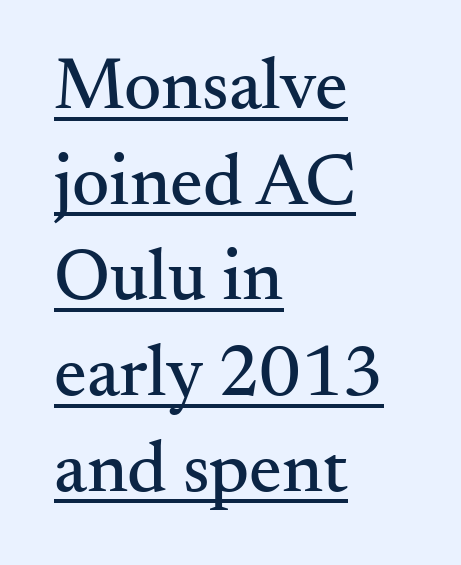
{"serif": "yes", "italic": "no", "width": "normal", "stroke_contrast": "medium", "x_height": "small", "monospaced": "no", "underline": "yes", "align": "left", "line_spacing": "normal", "line_spacing_ratio": 1.31, "letter_spacing": "normal", "letter_spacing_em": 0.0, "glyph_px": 73}
